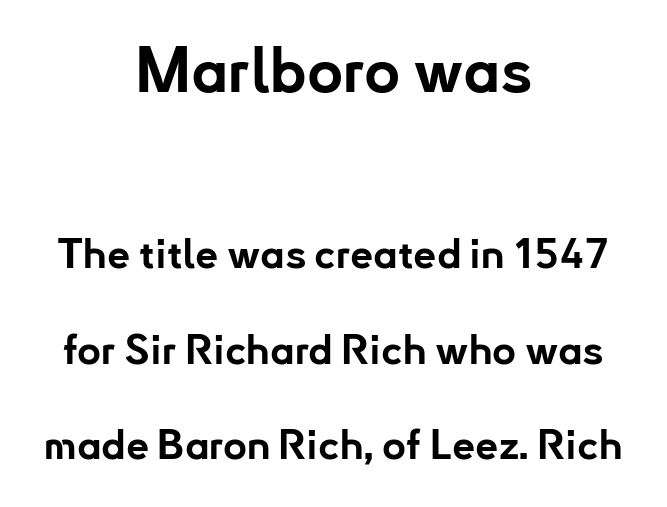
{"serif": "no", "italic": "no", "bold": "yes", "weight": "bold", "width": "normal", "stroke_contrast": "low", "x_height": "small", "monospaced": "no", "underline": "no", "align": "center", "line_spacing": "loose", "line_spacing_ratio": 2.33, "letter_spacing": "normal", "letter_spacing_em": 0.0, "larger_block": "first", "size_ratio": 1.51, "glyph_px": 62}
